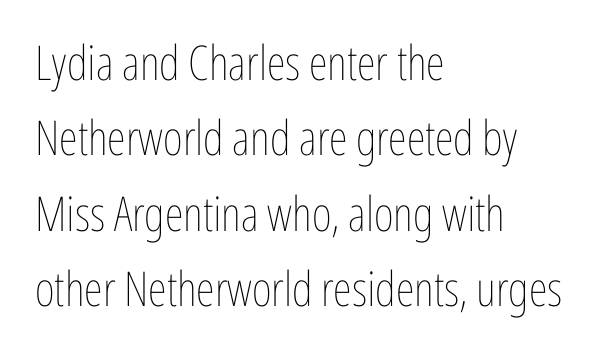
{"italic": "no", "bold": "no", "weight": "thin", "width": "condensed", "stroke_contrast": "low", "x_height": "medium", "monospaced": "no", "underline": "no", "align": "left", "line_spacing": "normal", "line_spacing_ratio": 1.57, "letter_spacing": "normal", "letter_spacing_em": 0.0, "glyph_px": 48}
